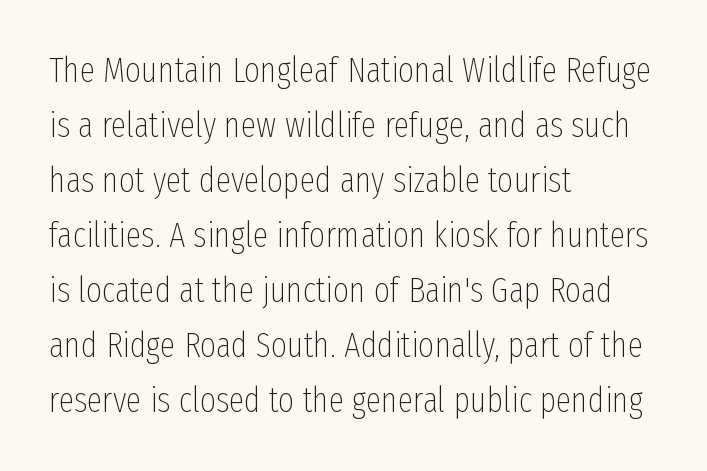
{"serif": "no", "italic": "no", "bold": "no", "weight": "thin", "width": "condensed", "stroke_contrast": "low", "x_height": "medium", "monospaced": "no", "underline": "no", "align": "left", "line_spacing": "normal", "line_spacing_ratio": 1.57, "letter_spacing": "normal", "letter_spacing_em": 0.0, "glyph_px": 35}
